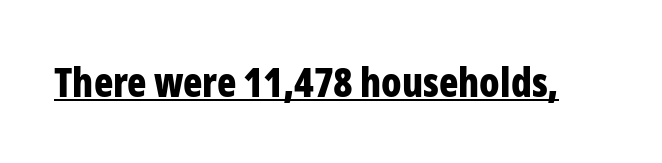
Q: Is the text bold? A: Yes.
Q: Is the text italic (slanted)? A: No, it is upright.
Q: Is the typeface a serif or a sans-serif typeface? A: Sans-serif.
Q: Is the text underlined? A: Yes.
Q: Is the spacing between letters normal or unusually wide? A: Normal.
Q: Width (condensed, normal, or wide)? A: Condensed.
Q: Stroke contrast? A: Low.
Q: x-height? A: Medium.
Q: Monospaced? A: No.
